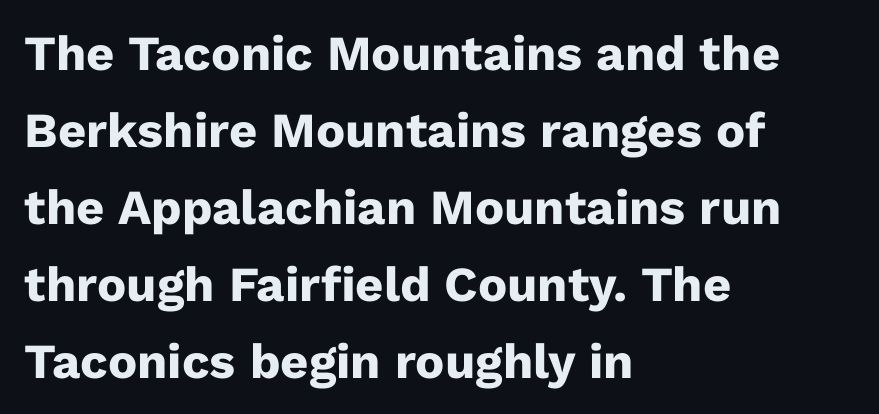
The rendering anchors every line to the left-hand side. This sample has the flowing, uneven cadence of proportional lettering. These lines keep a tight, regular rhythm from letter to letter. The strip under each line holds only bare page. Each new line begins a customary step beneath the previous one. Stroke terminals: plain, sans-serif.
